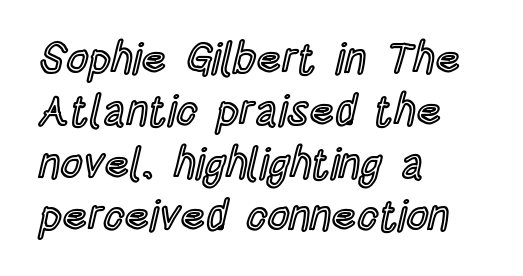
The image shows 43 px condensed type; set left-aligned, line spacing 1.22x, normal letter spacing, not underlined; a large x-height.
